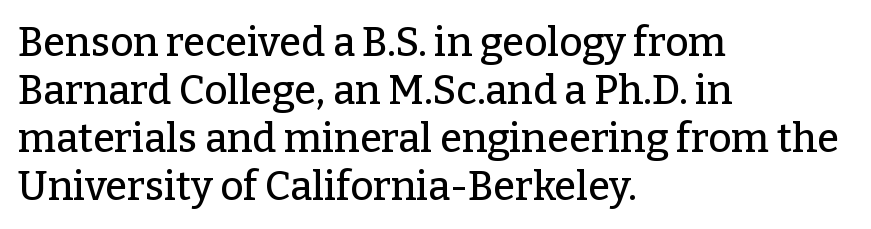
A roman cut, with each character standing at attention. The face used here is rendered with its standard letterfit. Any mark beneath the type? The region is blank. Compared with a centered layout, this one pins lines to the left instead. The passage shown is typed in a proportional face where columns would drift.
